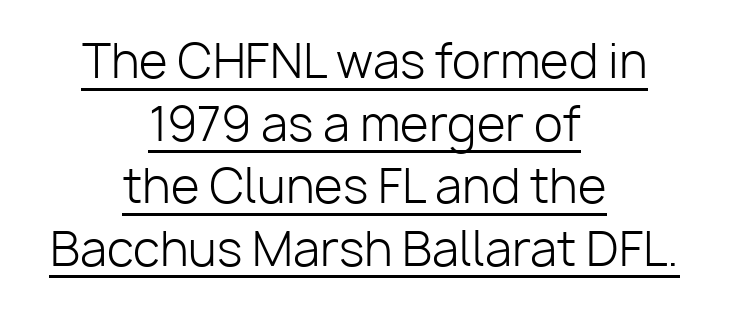
{"serif": "no", "italic": "no", "bold": "no", "weight": "light", "width": "normal", "stroke_contrast": "low", "x_height": "medium", "monospaced": "no", "underline": "yes", "align": "center", "line_spacing": "normal", "line_spacing_ratio": 1.33, "letter_spacing": "normal", "letter_spacing_em": 0.0, "glyph_px": 47}
